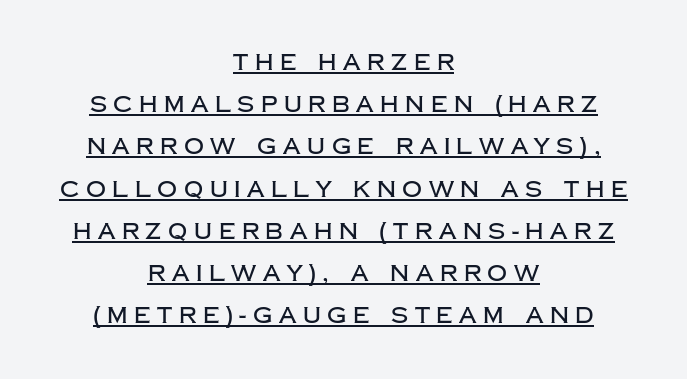
Quick note: not italic, upright. Check the space under the baseline: a stroke is drawn there. Visually the block forms a symmetrical silhouette, jagged on both flanks. Notice the wide empty band between every row — that's loose leading. Honestly, the letter spacing is so wide it's the main thing you notice.
